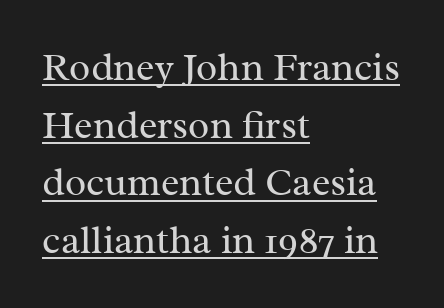
The strokes carry an ordinary text weight at most. In designer terms, the underline attribute is active on this setting. This sample uses a serif face. The lettering stays uniformly vertical, giving the passage a roman look. Caption: standard tracking, unaltered. Reading down the block, your eye returns to a fixed left position each line.
